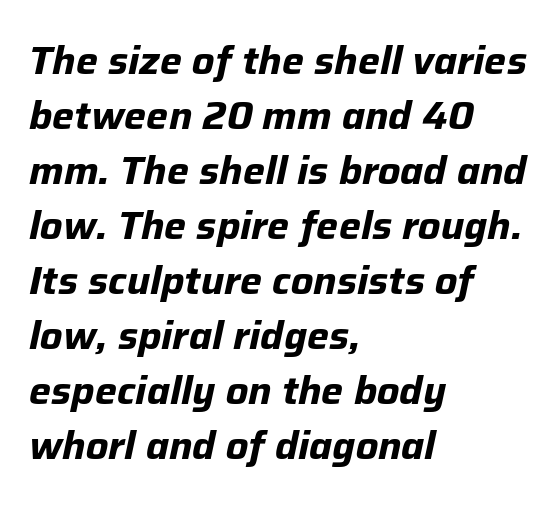
{"italic": "yes", "lean": "right", "slant_degrees": 12, "bold": "yes", "weight": "bold", "width": "normal", "stroke_contrast": "low", "x_height": "medium", "monospaced": "no", "underline": "no", "align": "left", "line_spacing": "normal", "line_spacing_ratio": 1.41, "letter_spacing": "normal", "letter_spacing_em": 0.0, "glyph_px": 39}
